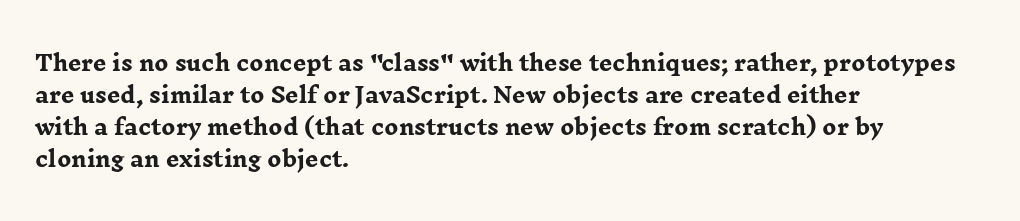
The image shows 21 px bold type, upright; set left-aligned, normal line spacing (1.52x), normal letter spacing, not underlined.
